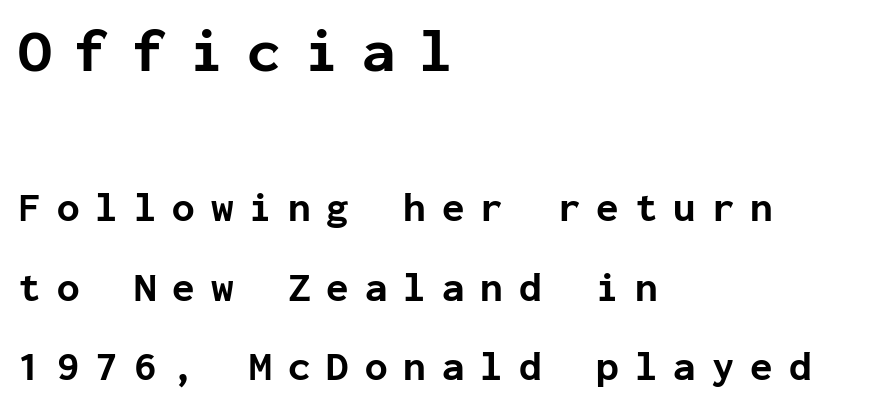
Q: Is the text bold? A: Yes.
Q: Is the text italic (slanted)? A: No, it is upright.
Q: Is the typeface a serif or a sans-serif typeface? A: Sans-serif.
Q: Is the text underlined? A: No.
Q: How is the paragraph aligned? A: Left-aligned.
Q: Is the spacing between letters normal or unusually wide? A: Unusually wide.
Q: Is the spacing between lines tight, normal or loose? A: Loose.
Q: Which block of text is set in a larger size, the first (top) or the second (bottom)? A: The first (top) one.
Q: Width (condensed, normal, or wide)? A: Normal.
Q: Stroke contrast? A: Low.
Q: x-height? A: Medium.
Q: Monospaced? A: Yes.
